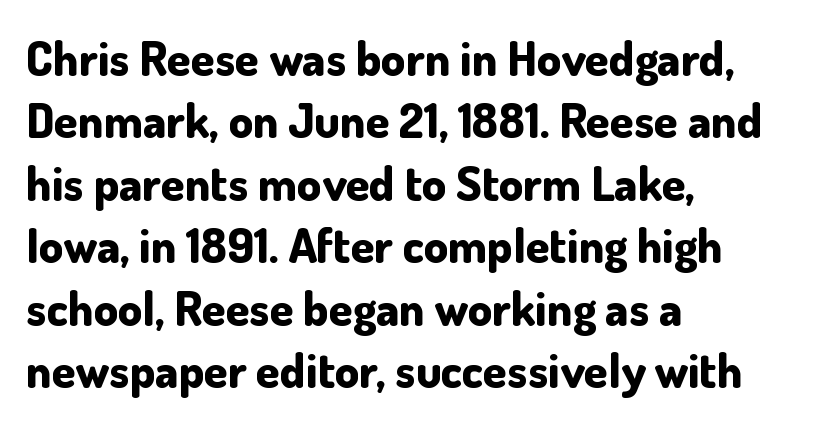
No italicization has been applied; the sample stays upright. The space between consecutive lines is moderate. The area under the type is left untouched. Set as a true bold cut, around the 700 mark. A classic flush-left, rag-right setting is used for this passage.
